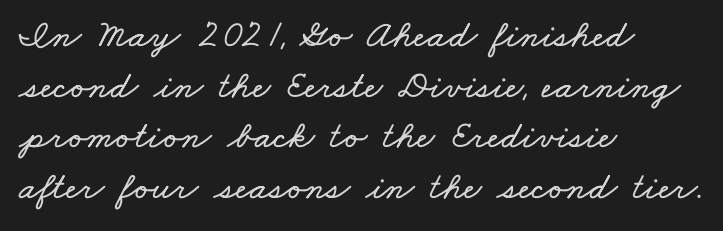
Q: Is the text underlined? A: No.
Q: How is the paragraph aligned? A: Left-aligned.
Q: Is the spacing between letters normal or unusually wide? A: Normal.
Q: Is the spacing between lines tight, normal or loose? A: Normal.
Q: Width (condensed, normal, or wide)? A: Wide.
Q: Stroke contrast? A: Low.
Q: x-height? A: Small.
Q: Monospaced? A: No.
